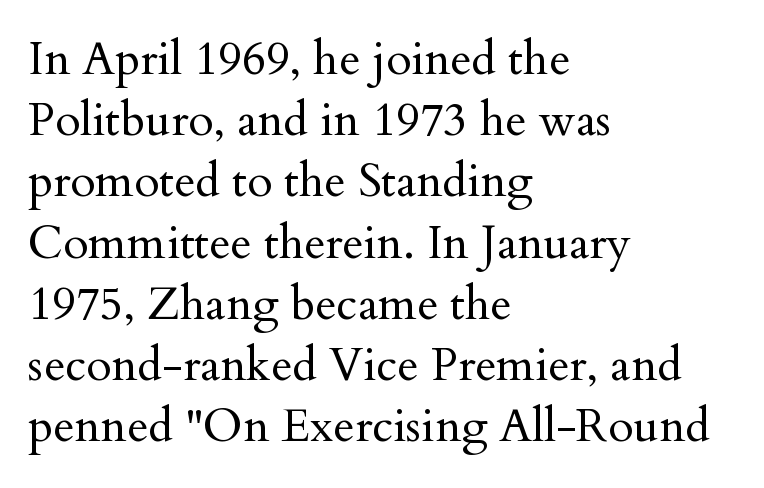
{"serif": "yes", "italic": "no", "bold": "no", "weight": "regular", "width": "normal", "stroke_contrast": "medium", "x_height": "small", "monospaced": "no", "underline": "no", "align": "left", "line_spacing": "normal", "line_spacing_ratio": 1.33, "letter_spacing": "normal", "letter_spacing_em": 0.0, "glyph_px": 46}
